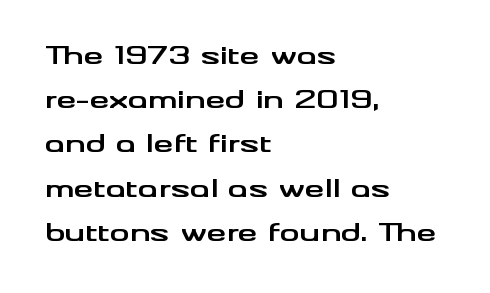
{"italic": "no", "bold": "yes", "underline": "no", "align": "left", "line_spacing_ratio": 1.77, "letter_spacing": "normal", "letter_spacing_em": 0.0, "glyph_px": 25}
